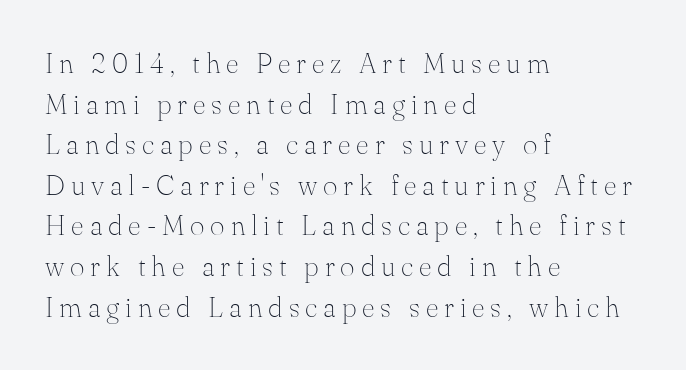
The image shows 28 px thin serif type, upright; set left-aligned, normal line spacing (1.45x), unusually wide letter spacing (+0.21 em), not underlined; medium stroke contrast and a small x-height.
